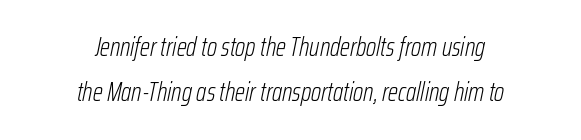
Horizontal alignment here is central, giving a formal, balanced look. The typeface has the unassuming heft of standard copy or less. This rendering features lettering with no underline. Default kerning and tracking; the words read as compact shapes.
